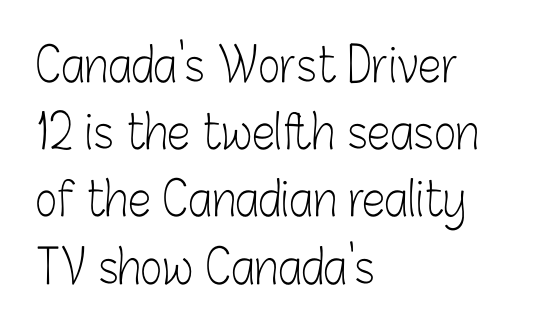
Q: Is the text bold? A: No.
Q: Is the text italic (slanted)? A: No, it is upright.
Q: Is the typeface a serif or a sans-serif typeface? A: Sans-serif.
Q: Is the text underlined? A: No.
Q: How is the paragraph aligned? A: Left-aligned.
Q: Is the spacing between letters normal or unusually wide? A: Normal.
Q: Is the spacing between lines tight, normal or loose? A: Normal.
Q: Width (condensed, normal, or wide)? A: Condensed.
Q: Stroke contrast? A: Low.
Q: x-height? A: Medium.
Q: Monospaced? A: No.
